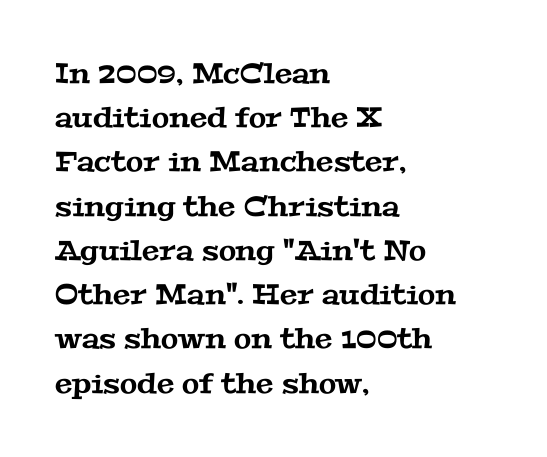
The image shows 28 px wide serif type; set left-aligned, normal line spacing (1.58x), normal letter spacing, not underlined; medium stroke contrast and a medium x-height.
